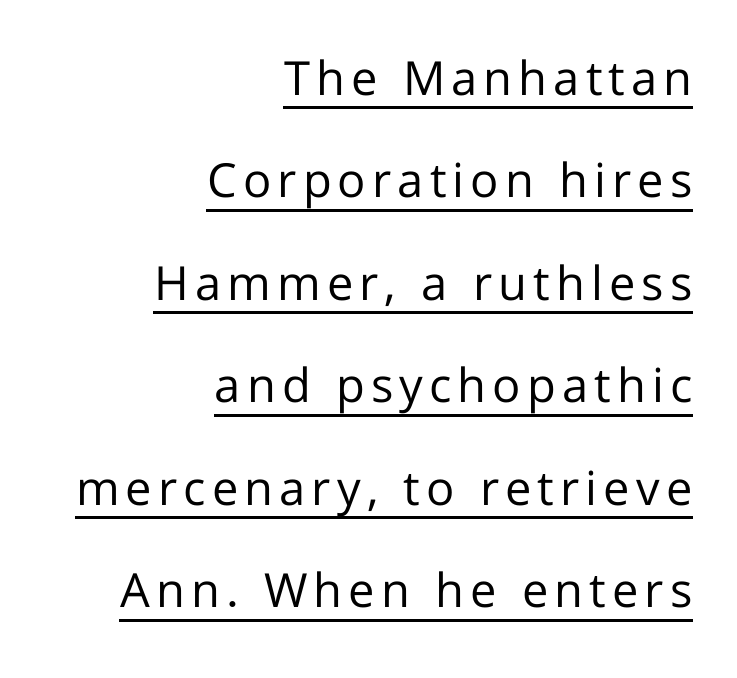
The image shows 47 px regular-weight sans-serif type, upright; set right-aligned, loose line spacing (2.18x), underlined; low stroke contrast and a medium x-height.
